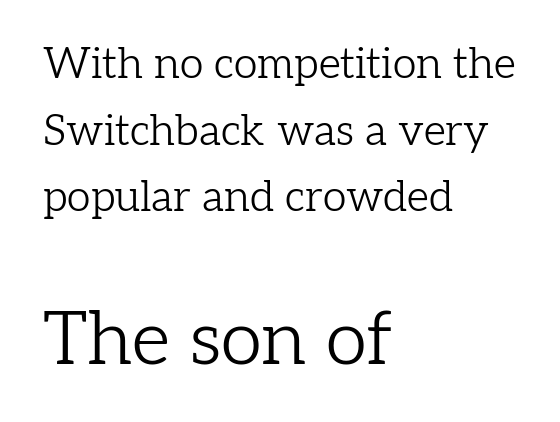
{"serif": "yes", "italic": "no", "bold": "no", "weight": "light", "width": "normal", "stroke_contrast": "low", "x_height": "medium", "monospaced": "no", "underline": "no", "align": "left", "line_spacing": "normal", "line_spacing_ratio": 1.55, "letter_spacing": "normal", "letter_spacing_em": 0.0, "larger_block": "second", "size_ratio": 1.74, "glyph_px": 75}
